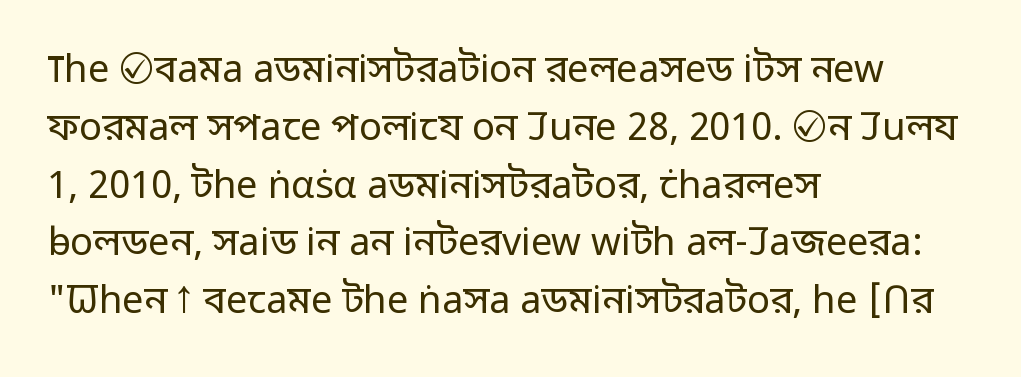
Q: Is the text bold? A: No.
Q: Is the text italic (slanted)? A: No, it is upright.
Q: Is the typeface a serif or a sans-serif typeface? A: Sans-serif.
Q: Is the text underlined? A: No.
Q: How is the paragraph aligned? A: Left-aligned.
Q: Is the spacing between letters normal or unusually wide? A: Normal.
Q: Is the spacing between lines tight, normal or loose? A: Normal.
Q: Width (condensed, normal, or wide)? A: Normal.
Q: Stroke contrast? A: Low.
Q: x-height? A: Medium.
Q: Monospaced? A: No.
